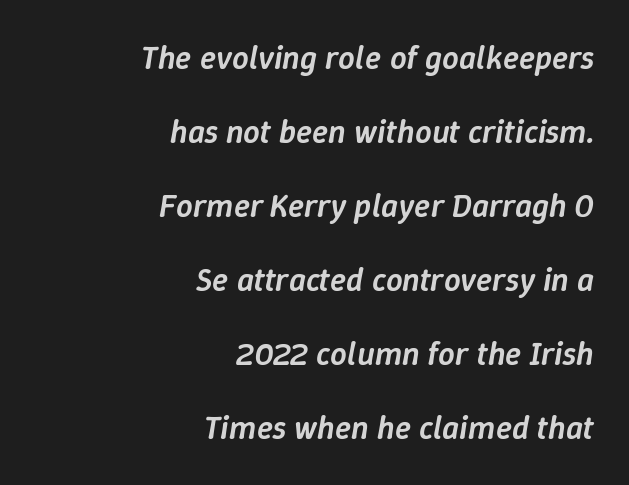
The image shows 33 px semibold type, italic (leaning right); set right-aligned, loose line spacing (2.24x), normal letter spacing, not underlined; low stroke contrast and a medium x-height.
